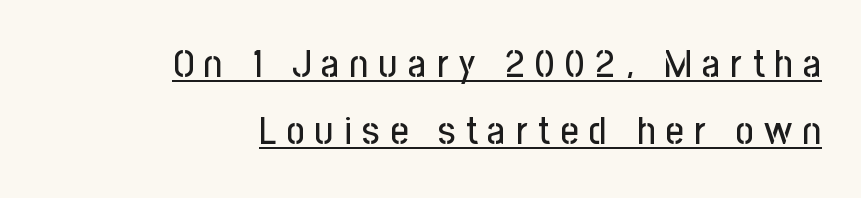
The image shows 39 px condensed sans-serif type, upright; set right-aligned, line spacing 1.72x, unusually wide letter spacing (+0.27 em), underlined; low stroke contrast and a medium x-height.
